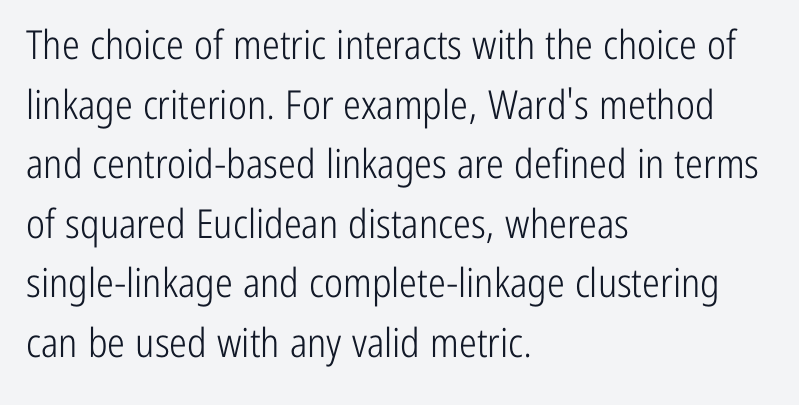
Q: Is the text bold? A: No.
Q: Is the text italic (slanted)? A: No, it is upright.
Q: Is the typeface a serif or a sans-serif typeface? A: Sans-serif.
Q: Is the text underlined? A: No.
Q: How is the paragraph aligned? A: Left-aligned.
Q: Is the spacing between letters normal or unusually wide? A: Normal.
Q: Is the spacing between lines tight, normal or loose? A: Normal.
Q: Width (condensed, normal, or wide)? A: Condensed.
Q: Stroke contrast? A: Low.
Q: x-height? A: Medium.
Q: Monospaced? A: No.
